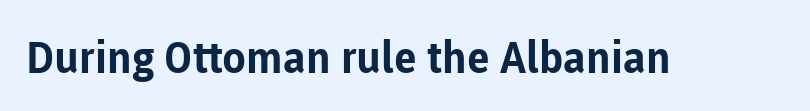
The image shows 44 px bold sans-serif type, upright; set normal letter spacing, not underlined; low stroke contrast and a medium x-height.
